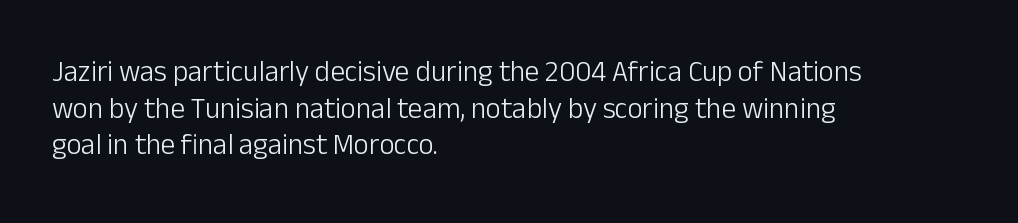
Q: Is the text bold? A: No.
Q: Is the text italic (slanted)? A: No, it is upright.
Q: Is the typeface a serif or a sans-serif typeface? A: Sans-serif.
Q: Is the text underlined? A: No.
Q: How is the paragraph aligned? A: Left-aligned.
Q: Is the spacing between letters normal or unusually wide? A: Normal.
Q: Is the spacing between lines tight, normal or loose? A: Normal.
Q: Width (condensed, normal, or wide)? A: Normal.
Q: Stroke contrast? A: Low.
Q: x-height? A: Medium.
Q: Monospaced? A: No.
